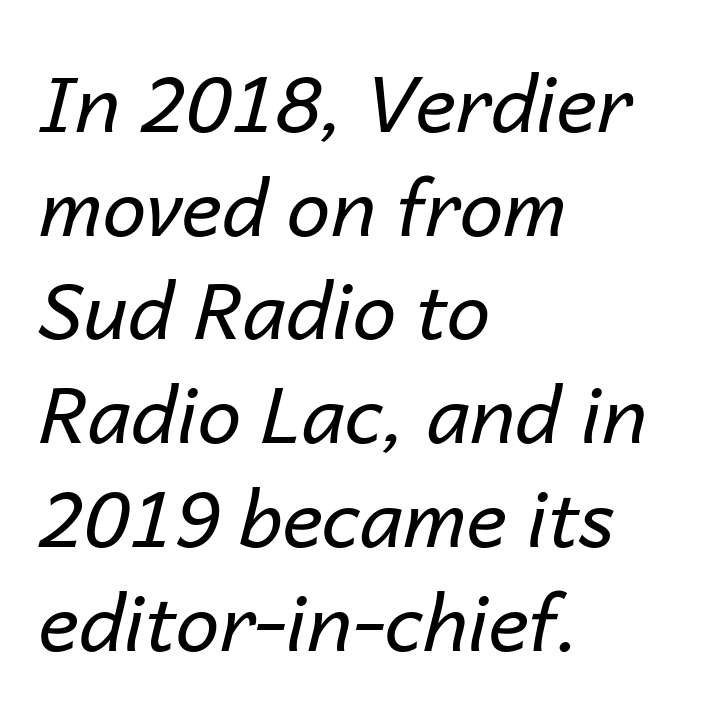
{"italic": "yes", "lean": "right", "slant_degrees": 14, "bold": "no", "weight": "regular", "width": "normal", "stroke_contrast": "low", "x_height": "medium", "monospaced": "no", "underline": "no", "align": "left", "line_spacing": "normal", "line_spacing_ratio": 1.33, "letter_spacing": "normal", "letter_spacing_em": 0.0, "glyph_px": 78}
